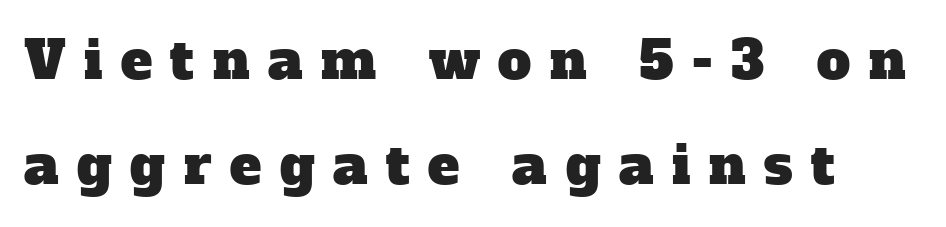
The image shows 53 px serif type; set loose line spacing (1.99x), unusually wide letter spacing (+0.35 em), not underlined; low stroke contrast and a medium x-height.
